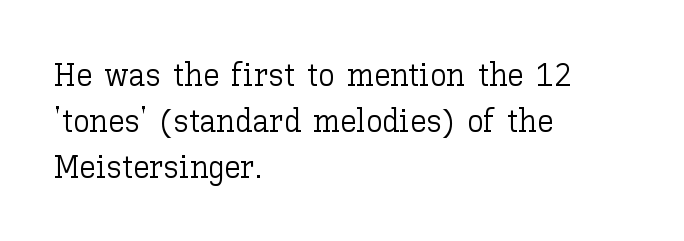
Summary of vertical rhythm: regular, with standard interline spacing. Caption: multi-line text, flush left, ragged right. Italic? Not at all — the glyphs are vertical. Default kerning and tracking; the words read as compact shapes. Unmarked baselines from the first word to the last. The strokes are not fattened; the text isn't bold.
